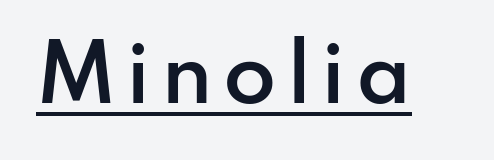
Notice how the stems are strictly vertical — no italics here. You can tell from the bare stems that sans-serif type was used. Caption: semibold face, moderately heavy strokes. Looks like regular typesetting: each glyph gets only the width it needs. Decoration check: the copy is underlined.
